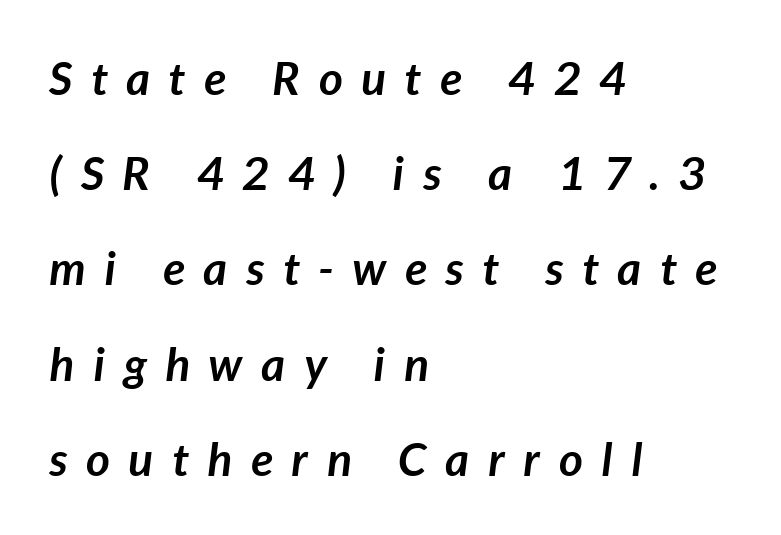
The image shows 46 px semibold type, italic (leaning right); set left-aligned, loose line spacing (2.07x), unusually wide letter spacing (+0.41 em), not underlined; low stroke contrast and a medium x-height.
